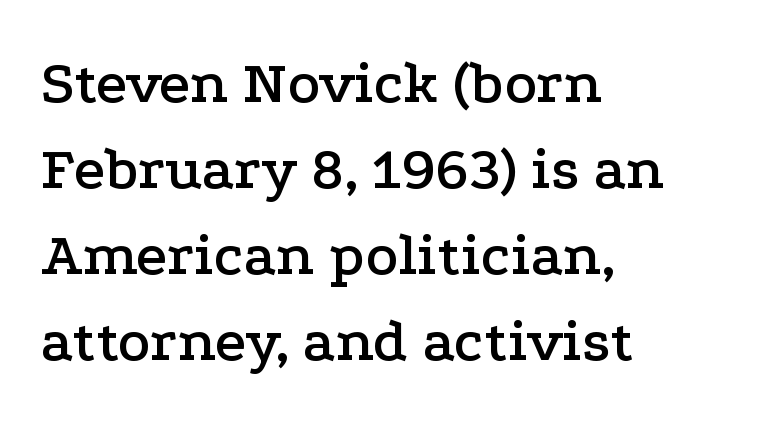
Q: Is the text italic (slanted)? A: No, it is upright.
Q: Is the typeface a serif or a sans-serif typeface? A: Serif.
Q: Is the text underlined? A: No.
Q: How is the paragraph aligned? A: Left-aligned.
Q: Is the spacing between letters normal or unusually wide? A: Normal.
Q: Is the spacing between lines tight, normal or loose? A: Normal.
Q: Width (condensed, normal, or wide)? A: Wide.
Q: Stroke contrast? A: Low.
Q: x-height? A: Medium.
Q: Monospaced? A: No.
